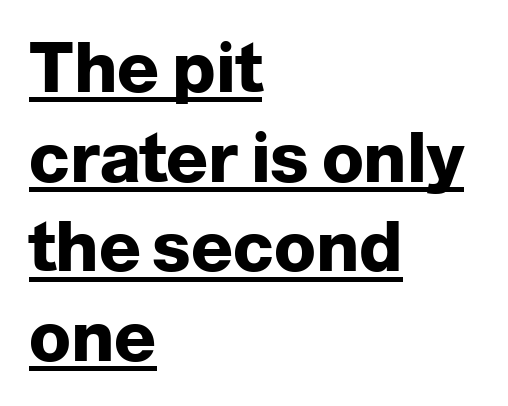
Somebody hit Ctrl+U on this one — the words are underlined. In terms of weight, the rendering is a true, heavy bold. Varying glyph widths throughout — classic text-font behaviour. The horizontal fit of the characters is conventional and even. Typeset ragged right — the left edge is the straight one. The vertical gap from one line to the next is medium.
